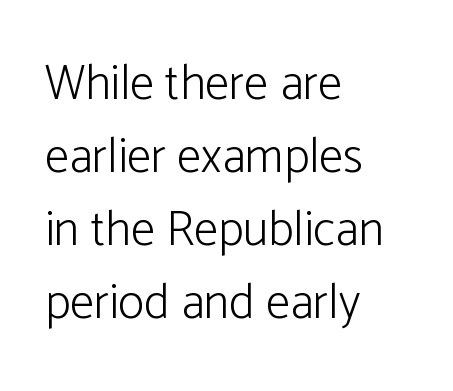
{"serif": "no", "italic": "no", "bold": "no", "weight": "light", "width": "normal", "stroke_contrast": "low", "x_height": "medium", "monospaced": "no", "underline": "no", "align": "left", "line_spacing": "normal", "line_spacing_ratio": 1.49, "letter_spacing": "normal", "letter_spacing_em": 0.0, "glyph_px": 49}
